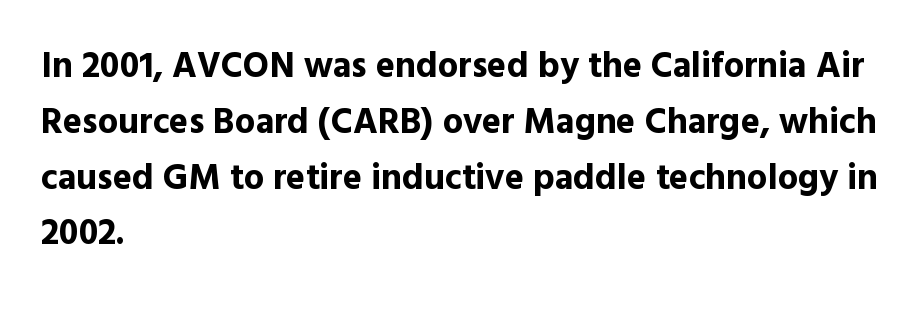
Q: Is the text bold? A: Yes.
Q: Is the text italic (slanted)? A: No, it is upright.
Q: Is the typeface a serif or a sans-serif typeface? A: Sans-serif.
Q: Is the text underlined? A: No.
Q: How is the paragraph aligned? A: Left-aligned.
Q: Is the spacing between letters normal or unusually wide? A: Normal.
Q: Is the spacing between lines tight, normal or loose? A: Normal.
Q: Width (condensed, normal, or wide)? A: Normal.
Q: x-height? A: Medium.
Q: Monospaced? A: No.
